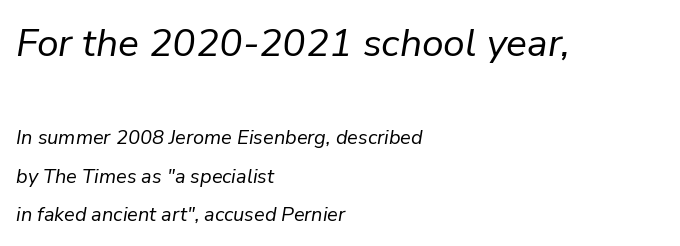
{"italic": "yes", "lean": "right", "slant_degrees": 9, "bold": "no", "weight": "regular", "width": "normal", "stroke_contrast": "low", "x_height": "medium", "monospaced": "no", "underline": "no", "align": "left", "line_spacing": "loose", "line_spacing_ratio": 1.94, "letter_spacing": "normal", "letter_spacing_em": 0.0, "larger_block": "first", "size_ratio": 1.95, "glyph_px": 39}
